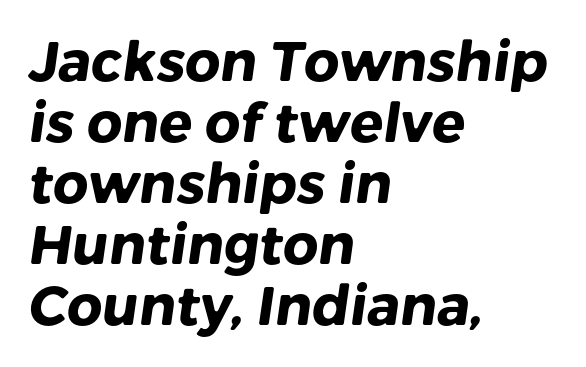
Q: Is the text bold? A: Yes.
Q: Is the typeface a serif or a sans-serif typeface? A: Sans-serif.
Q: Is the text underlined? A: No.
Q: How is the paragraph aligned? A: Left-aligned.
Q: Is the spacing between letters normal or unusually wide? A: Normal.
Q: Is the spacing between lines tight, normal or loose? A: Tight.
Q: Width (condensed, normal, or wide)? A: Normal.
Q: Stroke contrast? A: Low.
Q: x-height? A: Medium.
Q: Monospaced? A: No.
